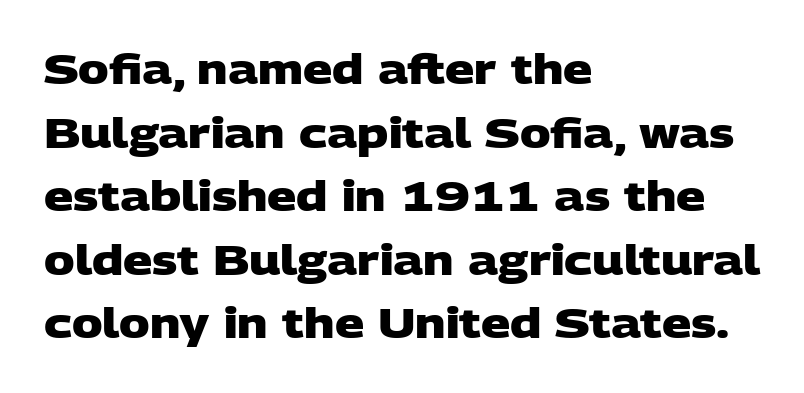
{"serif": "no", "bold": "yes", "weight": "heavy", "width": "wide", "stroke_contrast": "low", "x_height": "large", "monospaced": "no", "underline": "no", "align": "left", "line_spacing": "normal", "line_spacing_ratio": 1.55, "letter_spacing": "normal", "letter_spacing_em": 0.0, "glyph_px": 41}
